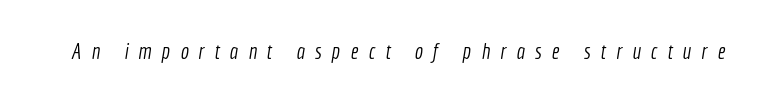
The space directly below the letters is spotless. The weight would be labelled regular, book, light, or lighter still. Glyph-to-glyph distance is far greater than everyday printed text.
